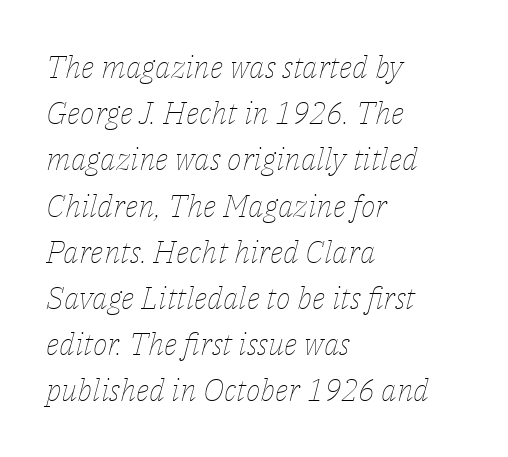
{"italic": "yes", "lean": "right", "slant_degrees": 14, "bold": "no", "weight": "thin", "width": "normal", "stroke_contrast": "low", "x_height": "medium", "monospaced": "no", "underline": "no", "align": "left", "line_spacing": "normal", "line_spacing_ratio": 1.49, "letter_spacing": "normal", "letter_spacing_em": 0.0, "glyph_px": 31}
